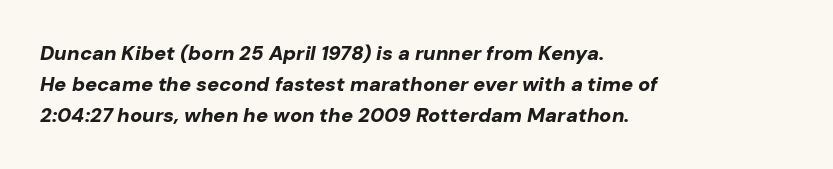
Look at the tracking — it's just the regular setting, nothing added. The strokes are fattened all the way to bold. Would a proofreader flag this as italicized? Yes. The paragraph shown leans on its left margin.
